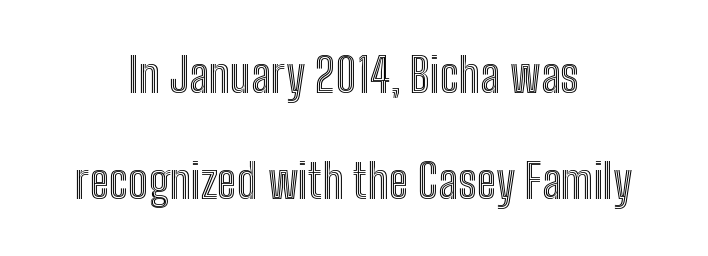
The image shows 48 px condensed type, upright; set centered, loose line spacing (2.21x), normal letter spacing, not underlined; a medium x-height.
